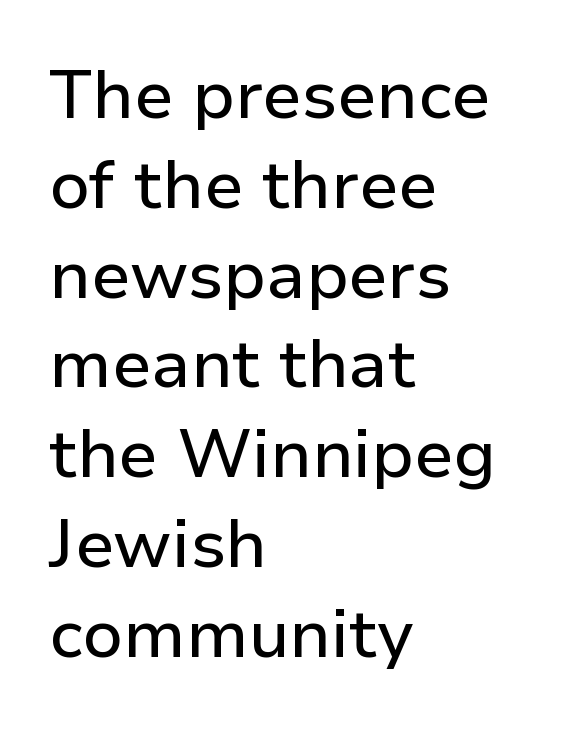
{"serif": "no", "italic": "no", "width": "normal", "stroke_contrast": "low", "x_height": "medium", "monospaced": "no", "underline": "no", "align": "left", "line_spacing": "normal", "line_spacing_ratio": 1.32, "letter_spacing": "normal", "letter_spacing_em": 0.0, "glyph_px": 68}
